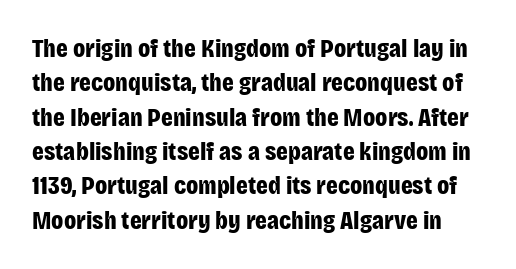
{"italic": "no", "bold": "yes", "underline": "no", "line_spacing": "normal", "line_spacing_ratio": 1.32, "letter_spacing": "normal", "letter_spacing_em": 0.0, "glyph_px": 26}
